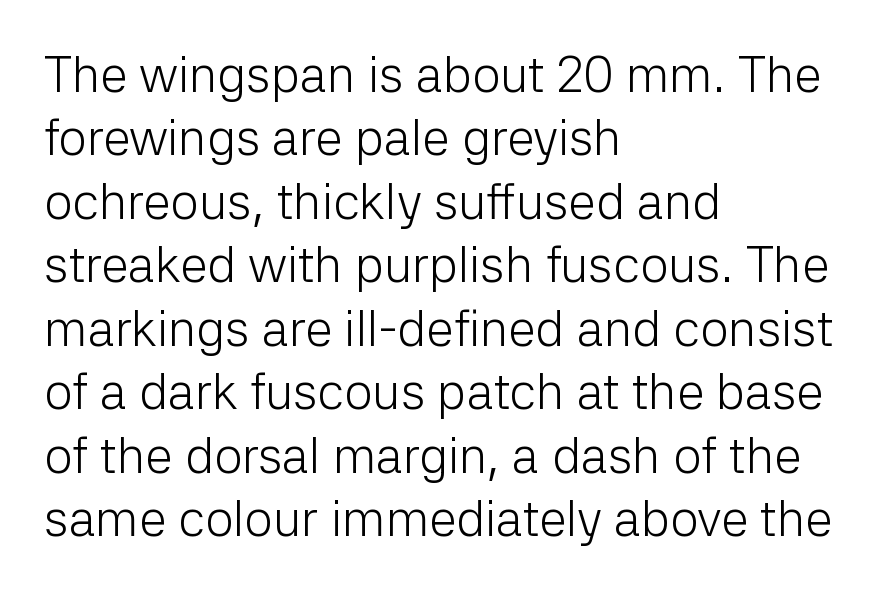
Q: Is the text bold? A: No.
Q: Is the text italic (slanted)? A: No, it is upright.
Q: Is the typeface a serif or a sans-serif typeface? A: Sans-serif.
Q: Is the text underlined? A: No.
Q: How is the paragraph aligned? A: Left-aligned.
Q: Is the spacing between letters normal or unusually wide? A: Normal.
Q: Is the spacing between lines tight, normal or loose? A: Normal.
Q: Width (condensed, normal, or wide)? A: Normal.
Q: Stroke contrast? A: Low.
Q: x-height? A: Medium.
Q: Monospaced? A: No.
